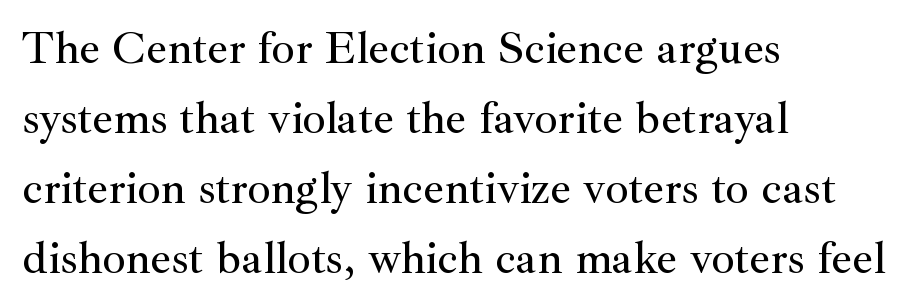
The image shows 46 px serif type, upright; set left-aligned, normal line spacing (1.52x), normal letter spacing, not underlined; medium stroke contrast and a small x-height.
